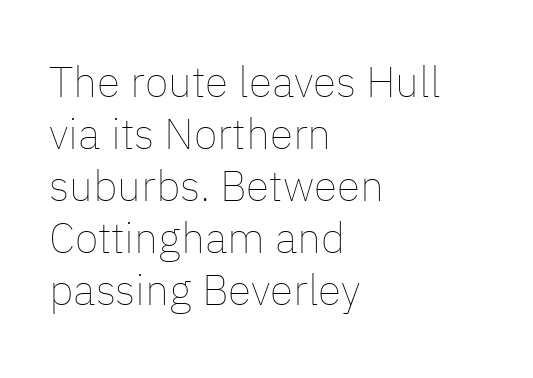
Q: Is the text bold? A: No.
Q: Is the text italic (slanted)? A: No, it is upright.
Q: Is the text underlined? A: No.
Q: How is the paragraph aligned? A: Left-aligned.
Q: Is the spacing between letters normal or unusually wide? A: Normal.
Q: Width (condensed, normal, or wide)? A: Normal.
Q: Stroke contrast? A: Low.
Q: x-height? A: Medium.
Q: Monospaced? A: No.
